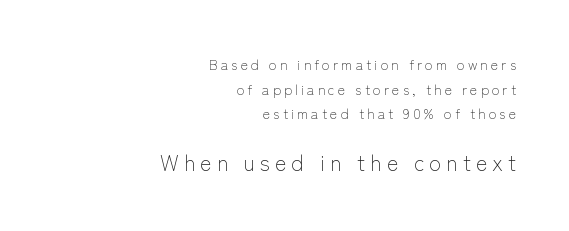
{"italic": "no", "bold": "no", "underline": "no", "align": "right", "line_spacing_ratio": 1.76, "letter_spacing": "wide", "letter_spacing_em": 0.22, "larger_block": "second", "size_ratio": 1.57, "glyph_px": 22}
